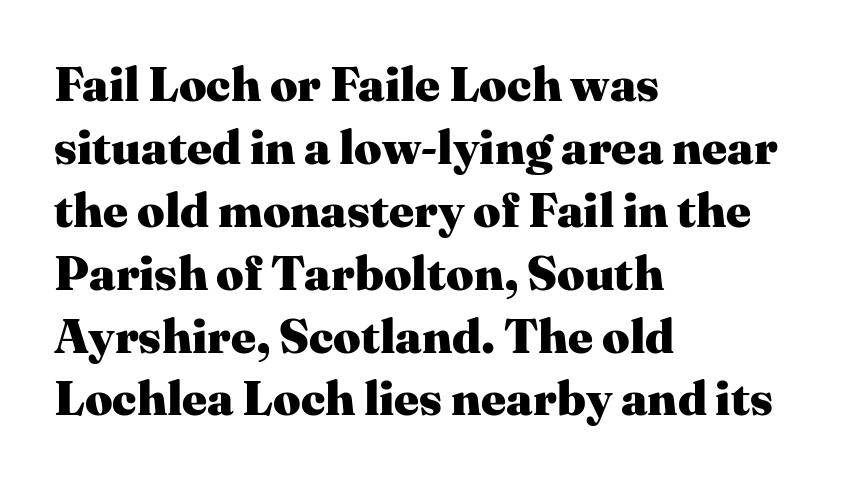
The image shows 48 px heavy serif type, upright; set left-aligned, normal line spacing (1.31x), normal letter spacing, not underlined; medium stroke contrast and a medium x-height.
